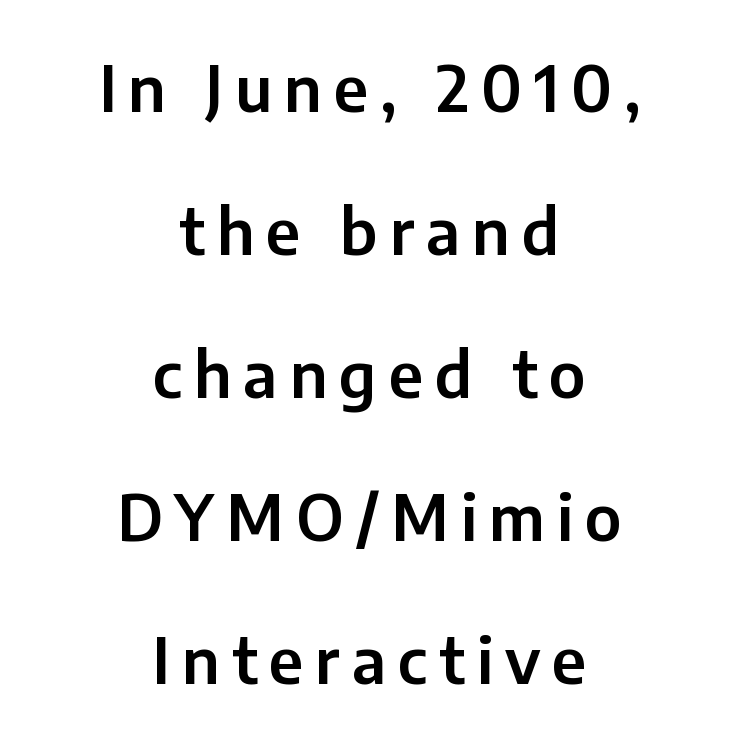
The space between consecutive lines is lavish. Quick note: underline off. This sample uses a sans-serif face. Line starts and ends both wander, symmetrically. These lines are rendered in a variable-pitch font. The lettering stays uniformly vertical, giving the passage a roman look.
